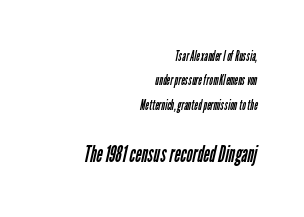
Q: Is the text bold? A: No.
Q: Is the text underlined? A: No.
Q: How is the paragraph aligned? A: Right-aligned.
Q: Is the spacing between letters normal or unusually wide? A: Normal.
Q: Which block of text is set in a larger size, the first (top) or the second (bottom)? A: The second (bottom) one.
